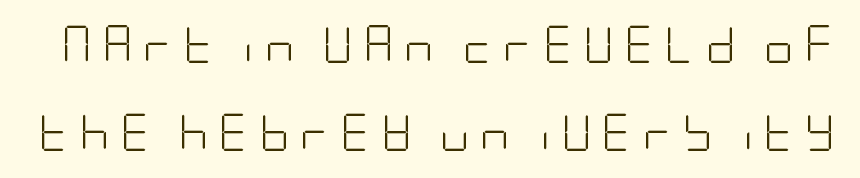
Q: Is the text bold? A: No.
Q: Is the text italic (slanted)? A: No, it is upright.
Q: Is the typeface a serif or a sans-serif typeface? A: Sans-serif.
Q: Is the text underlined? A: No.
Q: Is the spacing between letters normal or unusually wide? A: Unusually wide.
Q: Is the spacing between lines tight, normal or loose? A: Loose.
Q: Width (condensed, normal, or wide)? A: Condensed.
Q: Stroke contrast? A: Low.
Q: x-height? A: Large.
